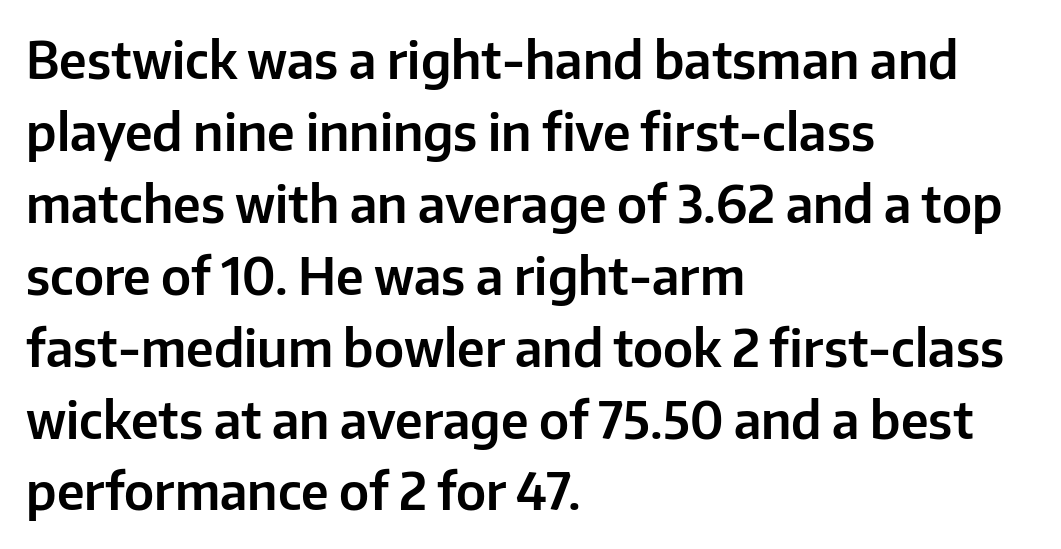
The rendering uses natural spacing where letterforms have individual widths. The face used here is a sans, in the tradition of grotesques and geometrics. The letters stand straight up with perfectly vertical stems. The line texture is even and compact thanks to regular tracking. In terms of leading, this rendering sits right in the middle.
